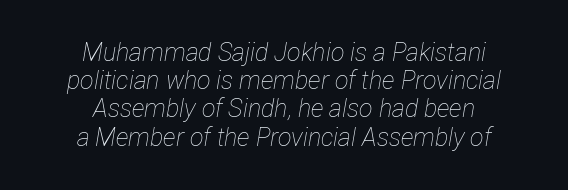
The image shows 25 px text type, italic (leaning right); set centered, tight line spacing (1.13x), normal letter spacing, not underlined.
